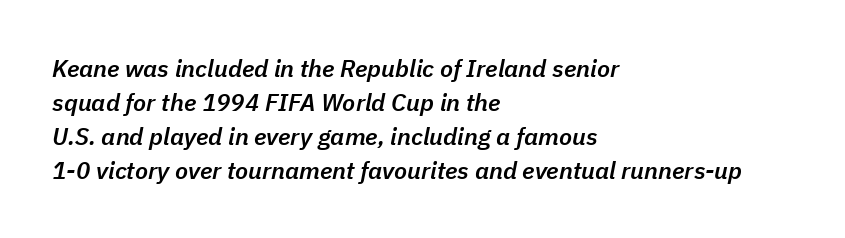
Glance below the letters and you will spot only blank space. The whole block is typeset with a tilt. The paragraph has a hard left edge and a soft right edge. You could call the tracking neutral — neither tight nor loose. One glance says typical: line gaps are just what's usual.
